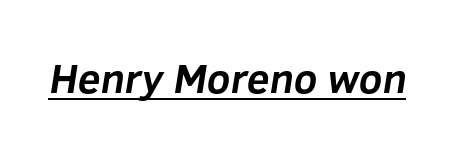
Q: Is the text bold? A: Yes.
Q: Is the typeface a serif or a sans-serif typeface? A: Sans-serif.
Q: Is the text underlined? A: Yes.
Q: Is the spacing between letters normal or unusually wide? A: Normal.
Q: Width (condensed, normal, or wide)? A: Normal.
Q: Stroke contrast? A: Low.
Q: x-height? A: Medium.
Q: Monospaced? A: No.
